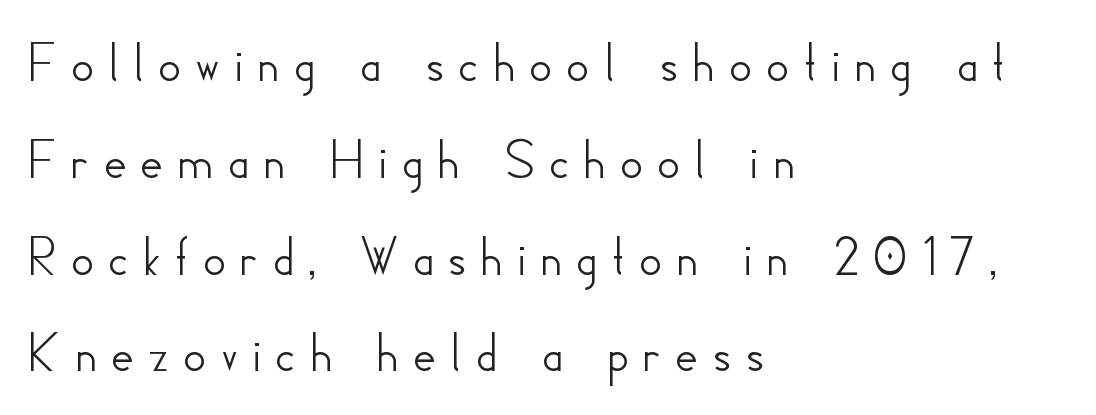
{"serif": "no", "italic": "no", "width": "normal", "stroke_contrast": "low", "x_height": "small", "monospaced": "no", "underline": "no", "align": "left", "line_spacing": "normal", "line_spacing_ratio": 1.64, "letter_spacing": "wide", "letter_spacing_em": 0.2, "glyph_px": 59}
